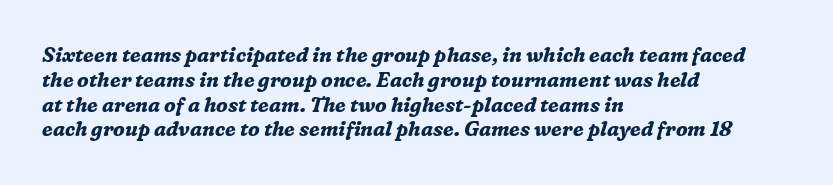
You'd pick this weight for a headline — it's a proper bold. Quick note: underline off. Rendered with sloped, italic letterforms. The paragraph shown leans on its left margin. Observe the ordinary spacing: letters are neighbours, not strangers.
